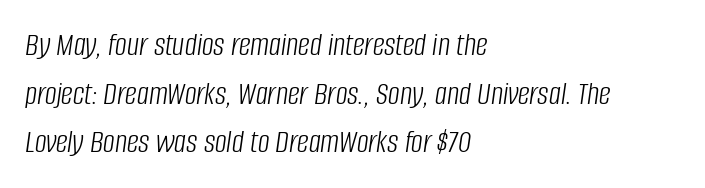
Q: Is the text bold? A: No.
Q: Is the text italic (slanted)? A: Yes, it leans right by about 8 degrees.
Q: Is the text underlined? A: No.
Q: How is the paragraph aligned? A: Left-aligned.
Q: Is the spacing between letters normal or unusually wide? A: Normal.
Q: Is the spacing between lines tight, normal or loose? A: Normal.
Q: Width (condensed, normal, or wide)? A: Condensed.
Q: Stroke contrast? A: Low.
Q: x-height? A: Large.
Q: Monospaced? A: No.
